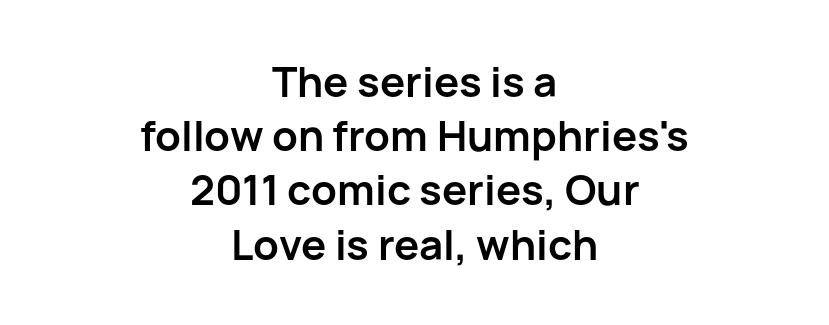
{"serif": "no", "italic": "no", "bold": "yes", "weight": "semibold", "width": "normal", "stroke_contrast": "low", "x_height": "medium", "monospaced": "no", "underline": "no", "align": "center", "line_spacing": "normal", "line_spacing_ratio": 1.29, "letter_spacing": "normal", "letter_spacing_em": 0.0, "glyph_px": 42}
